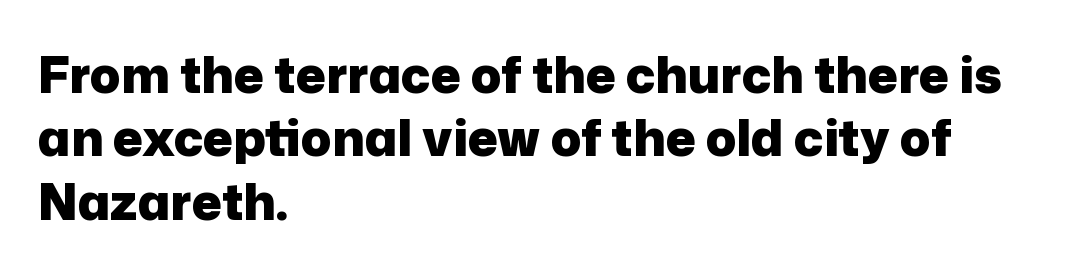
Q: Is the text bold? A: Yes.
Q: Is the text italic (slanted)? A: No, it is upright.
Q: Is the typeface a serif or a sans-serif typeface? A: Sans-serif.
Q: Is the text underlined? A: No.
Q: How is the paragraph aligned? A: Left-aligned.
Q: Is the spacing between letters normal or unusually wide? A: Normal.
Q: Is the spacing between lines tight, normal or loose? A: Normal.
Q: Width (condensed, normal, or wide)? A: Normal.
Q: Stroke contrast? A: Low.
Q: x-height? A: Medium.
Q: Monospaced? A: No.
